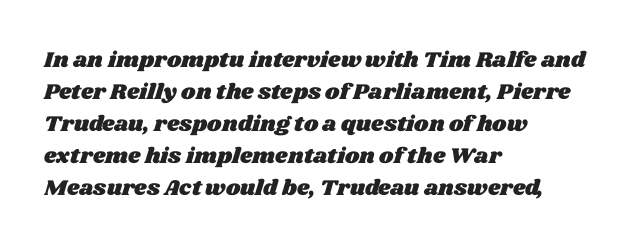
Visually the block forms a straight wall on the left and a jagged coastline on the right. This rendering leaves character spacing at its baseline value. The space beneath each line is pristine and unruled. In terms of leading, this rendering sits right in the middle.
